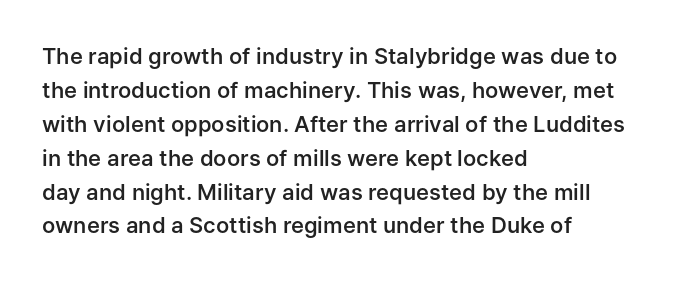
The image shows 22 px text type, upright; set left-aligned, normal line spacing (1.54x), normal letter spacing, not underlined.
